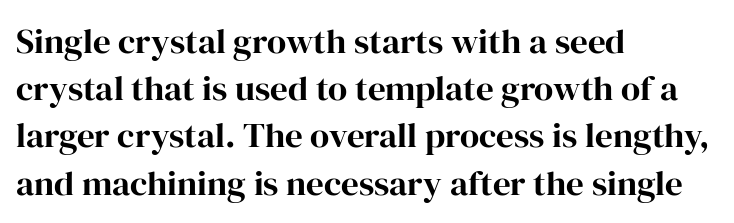
Q: Is the text italic (slanted)? A: No, it is upright.
Q: Is the typeface a serif or a sans-serif typeface? A: Serif.
Q: Is the text underlined? A: No.
Q: How is the paragraph aligned? A: Left-aligned.
Q: Is the spacing between letters normal or unusually wide? A: Normal.
Q: Is the spacing between lines tight, normal or loose? A: Normal.
Q: Width (condensed, normal, or wide)? A: Normal.
Q: Stroke contrast? A: High.
Q: x-height? A: Medium.
Q: Monospaced? A: No.
